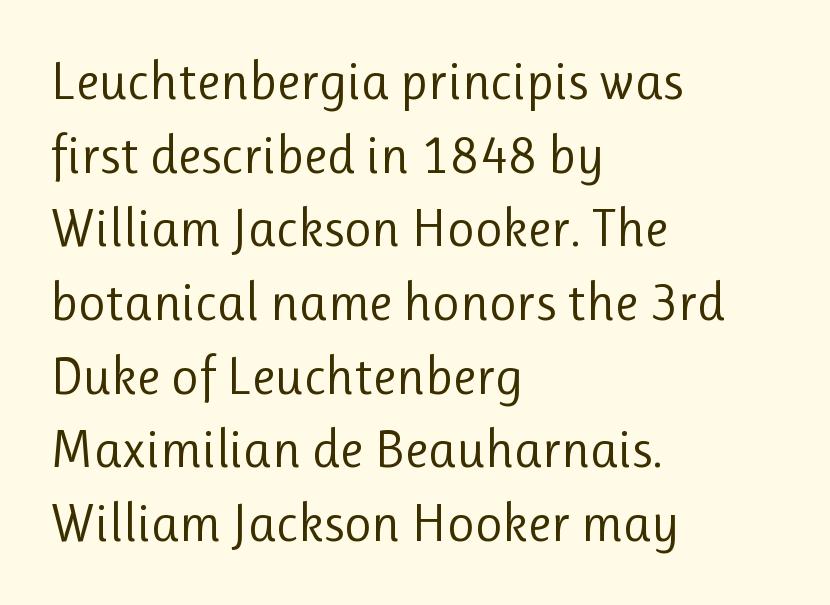
The image shows 53 px regular-weight sans-serif type, upright; set left-aligned, normal line spacing (1.39x), normal letter spacing, not underlined; low stroke contrast and a medium x-height.
